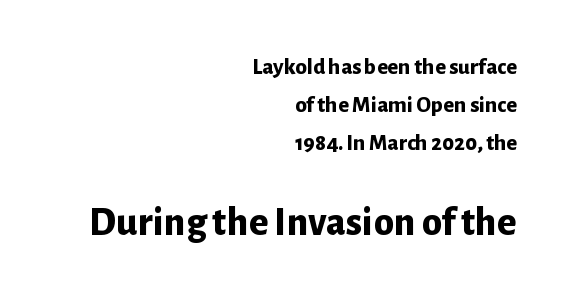
Q: Is the text bold? A: Yes.
Q: Is the text italic (slanted)? A: No, it is upright.
Q: Is the typeface a serif or a sans-serif typeface? A: Sans-serif.
Q: Is the text underlined? A: No.
Q: How is the paragraph aligned? A: Right-aligned.
Q: Is the spacing between letters normal or unusually wide? A: Normal.
Q: Is the spacing between lines tight, normal or loose? A: Normal.
Q: Which block of text is set in a larger size, the first (top) or the second (bottom)? A: The second (bottom) one.
Q: Width (condensed, normal, or wide)? A: Normal.
Q: Stroke contrast? A: Low.
Q: x-height? A: Medium.
Q: Monospaced? A: No.
